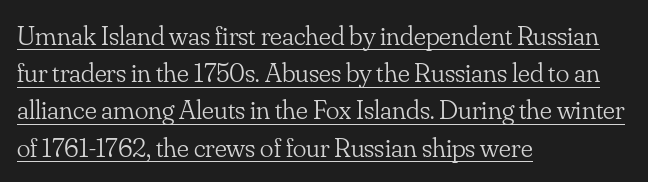
Looks like regular typesetting: each glyph gets only the width it needs. This sample carries an underscore along the baseline area. Evenly set lines give the paragraph a standard silhouette. The font family rendered here belongs to the serif group.
